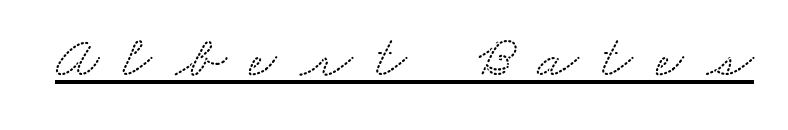
Q: Is the text underlined? A: Yes.
Q: Is the spacing between letters normal or unusually wide? A: Unusually wide.
Q: Width (condensed, normal, or wide)? A: Wide.
Q: Stroke contrast? A: Low.
Q: x-height? A: Small.
Q: Monospaced? A: No.
